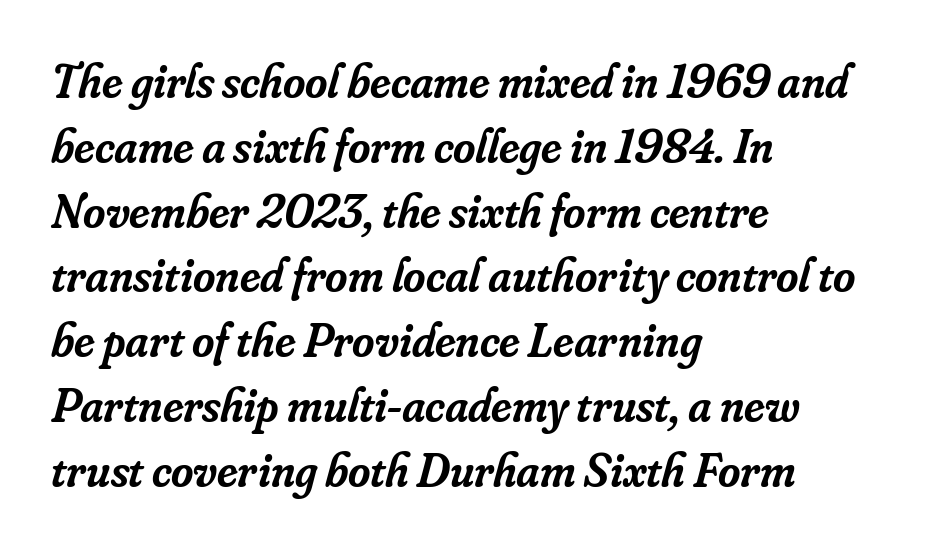
The image shows 48 px semibold serif type, italic (leaning right); set left-aligned, normal line spacing (1.35x), normal letter spacing, not underlined; low stroke contrast and a small x-height.
